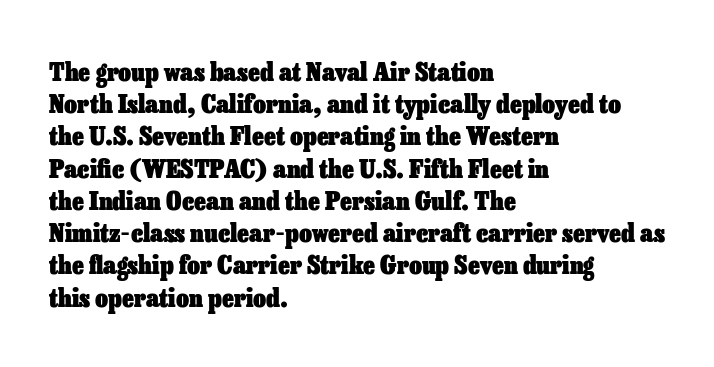
{"italic": "no", "bold": "yes", "underline": "no", "align": "left", "line_spacing": "normal", "line_spacing_ratio": 1.29, "letter_spacing": "normal", "letter_spacing_em": 0.0, "glyph_px": 25}
